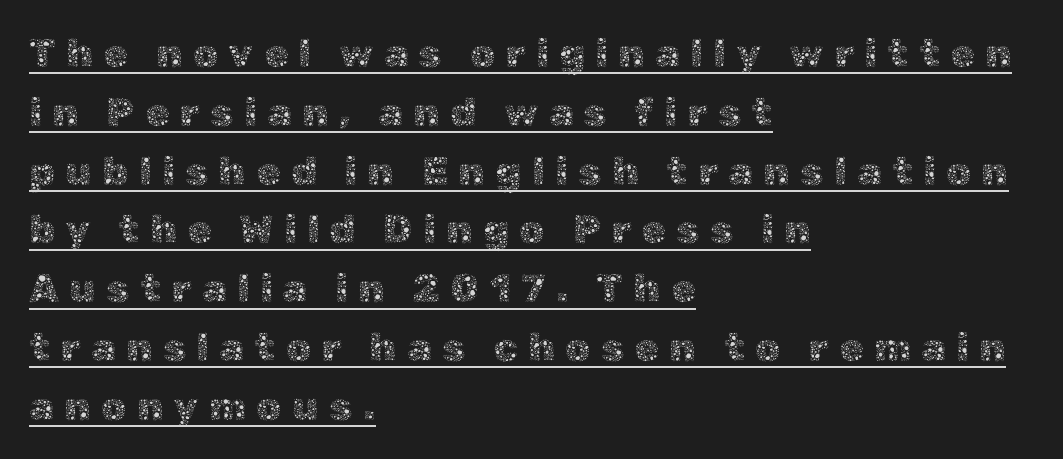
The image shows 40 px thin type, upright; set left-aligned, normal line spacing (1.47x), unusually wide letter spacing (+0.25 em), underlined; a medium x-height.
